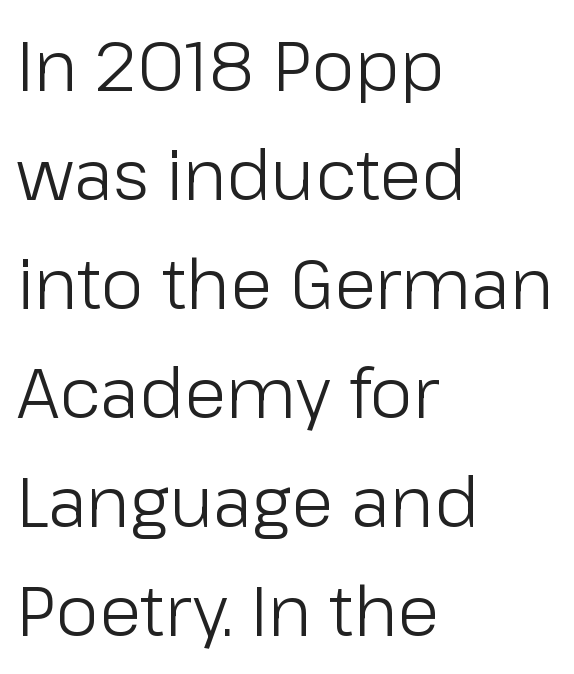
{"serif": "no", "italic": "no", "bold": "no", "weight": "light", "width": "normal", "stroke_contrast": "low", "x_height": "medium", "monospaced": "no", "underline": "no", "align": "left", "line_spacing": "normal", "line_spacing_ratio": 1.58, "letter_spacing": "normal", "letter_spacing_em": 0.0, "glyph_px": 69}
